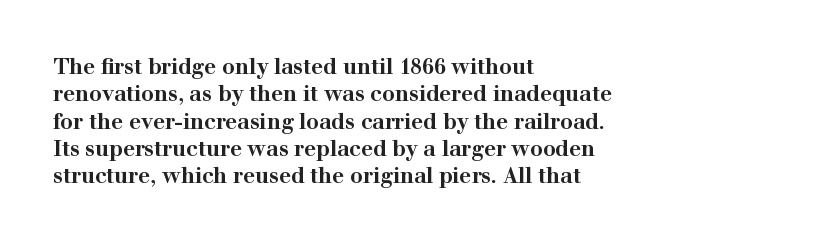
The rendering anchors every line to the left-hand side. This is the regular roman posture of the typeface. A normal amount of white space separates one row of letters from the next. The face used here is rendered with its standard letterfit. A clean baseline with only descenders dipping below it. The sample has been set heavy, in full bold.
